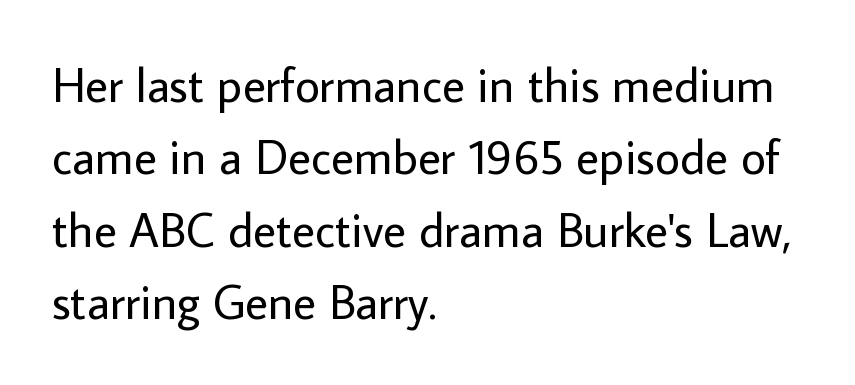
Q: Is the text bold? A: No.
Q: Is the text italic (slanted)? A: No, it is upright.
Q: Is the typeface a serif or a sans-serif typeface? A: Sans-serif.
Q: Is the text underlined? A: No.
Q: How is the paragraph aligned? A: Left-aligned.
Q: Is the spacing between letters normal or unusually wide? A: Normal.
Q: Is the spacing between lines tight, normal or loose? A: Normal.
Q: Width (condensed, normal, or wide)? A: Normal.
Q: Stroke contrast? A: Low.
Q: x-height? A: Medium.
Q: Monospaced? A: No.
